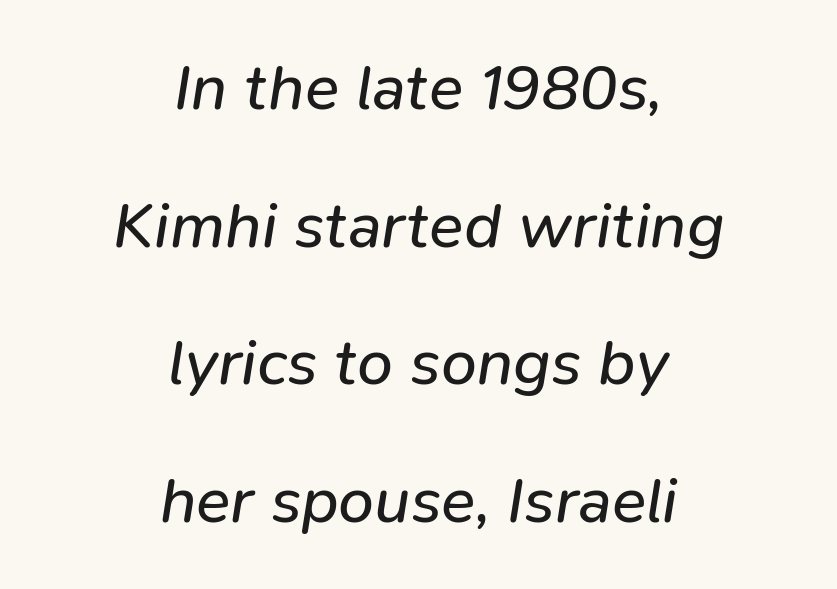
{"italic": "yes", "lean": "right", "slant_degrees": 9, "bold": "no", "weight": "regular", "width": "normal", "stroke_contrast": "low", "x_height": "medium", "monospaced": "no", "underline": "no", "align": "center", "line_spacing": "loose", "line_spacing_ratio": 2.15, "letter_spacing": "normal", "letter_spacing_em": 0.0, "glyph_px": 64}
